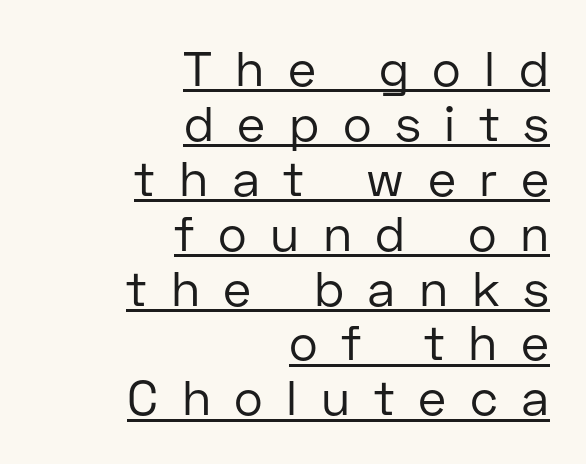
The image shows 49 px regular-weight sans-serif type, upright; set right-aligned, tight line spacing (1.12x), unusually wide letter spacing (+0.48 em), underlined; low stroke contrast and a medium x-height.
